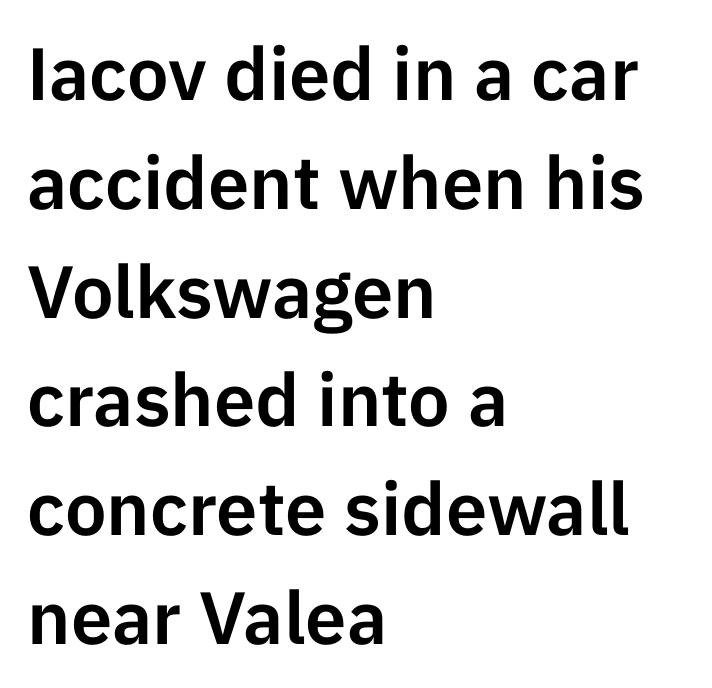
The image shows 74 px sans-serif type, upright; set left-aligned, normal line spacing (1.47x), normal letter spacing, not underlined; low stroke contrast and a medium x-height.
